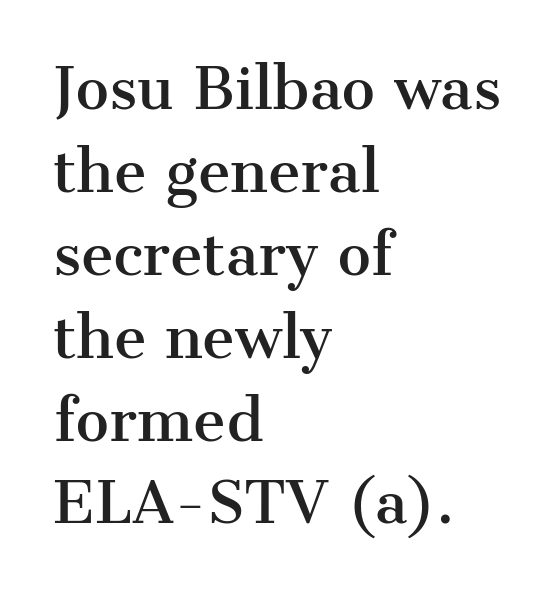
Beneath every word, the page is bare. Each letter's strokes conclude with small projecting serifs. If you measured baseline to baseline, you'd find a middling distance. The lettering stays uniformly vertical, giving the passage a roman look.
